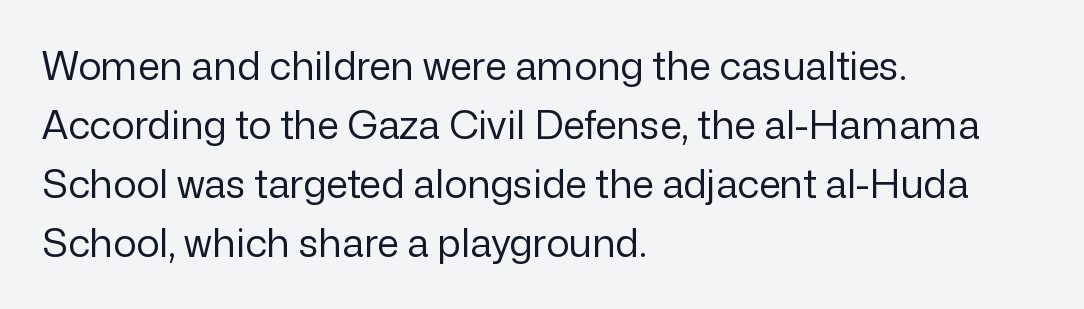
The image shows 39 px regular-weight sans-serif type, upright; set left-aligned, normal line spacing (1.51x), normal letter spacing, not underlined; low stroke contrast and a medium x-height.
